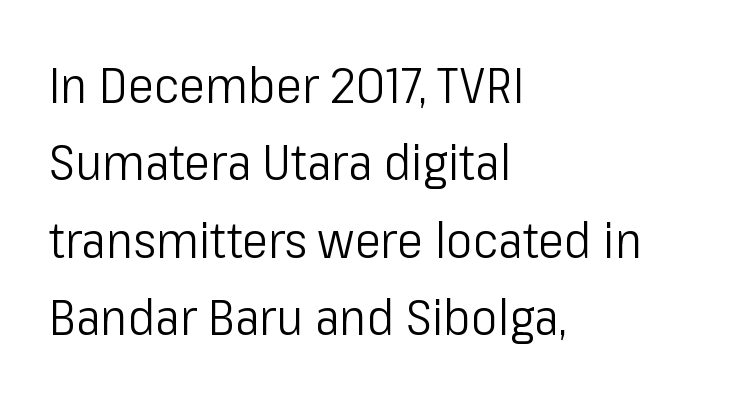
The letters advance in unequal steps, a hallmark of proportional type. Every stem runs plumb, perpendicular to the baseline. Each stroke keeps to a modest, everyday thickness or less. Type without underlining.
